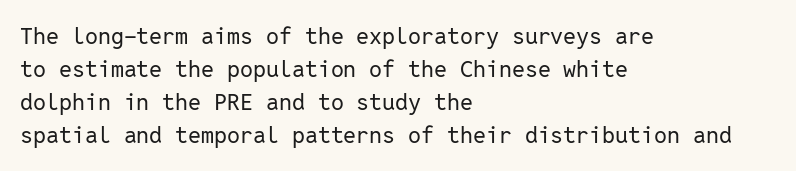
{"italic": "no", "bold": "no", "underline": "no", "align": "left", "line_spacing": "normal", "line_spacing_ratio": 1.44, "letter_spacing": "normal", "letter_spacing_em": 0.0, "glyph_px": 23}
